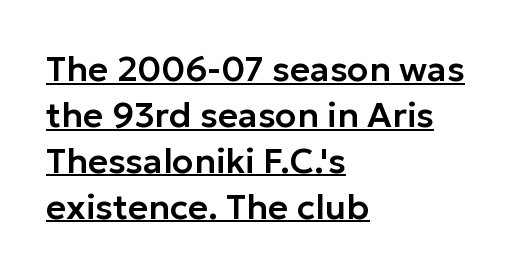
Q: Is the text italic (slanted)? A: No, it is upright.
Q: Is the typeface a serif or a sans-serif typeface? A: Sans-serif.
Q: Is the text underlined? A: Yes.
Q: How is the paragraph aligned? A: Left-aligned.
Q: Is the spacing between letters normal or unusually wide? A: Normal.
Q: Is the spacing between lines tight, normal or loose? A: Normal.
Q: Width (condensed, normal, or wide)? A: Normal.
Q: Stroke contrast? A: Low.
Q: x-height? A: Medium.
Q: Monospaced? A: No.
